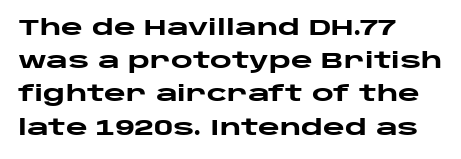
The font is running at its bold setting. Letters rest on an invisible, unmarked baseline. Students, note that the glyphs here touch the page at normal intervals. The rendering anchors every line to the left-hand side.
